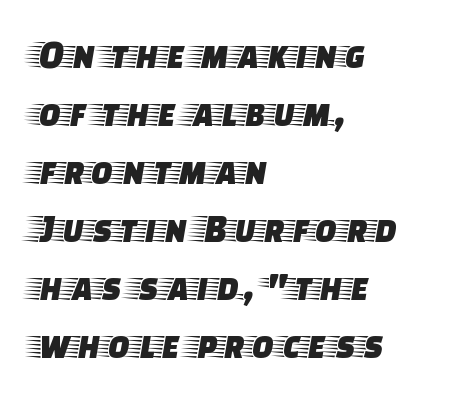
Q: Is the text italic (slanted)? A: Yes.
Q: Is the typeface a serif or a sans-serif typeface? A: Serif.
Q: Is the text underlined? A: No.
Q: How is the paragraph aligned? A: Left-aligned.
Q: Is the spacing between letters normal or unusually wide? A: Normal.
Q: Is the spacing between lines tight, normal or loose? A: Normal.
Q: Width (condensed, normal, or wide)? A: Wide.
Q: Stroke contrast? A: Low.
Q: x-height? A: Large.
Q: Monospaced? A: No.
